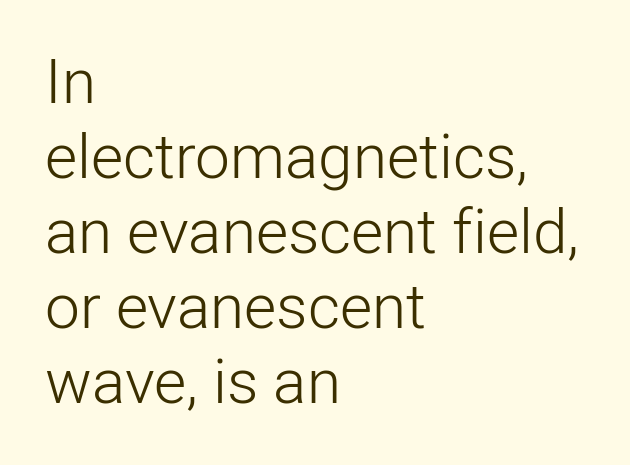
The image shows 62 px light sans-serif type, upright; set left-aligned, line spacing 1.21x, normal letter spacing, not underlined; low stroke contrast and a medium x-height.
